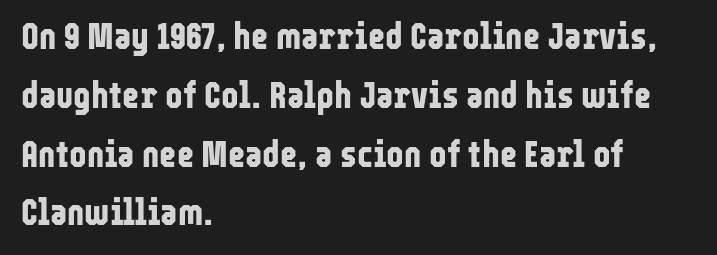
The image shows 37 px bold, condensed sans-serif type, upright; set left-aligned, normal line spacing (1.59x), normal letter spacing, not underlined; low stroke contrast and a medium x-height.
